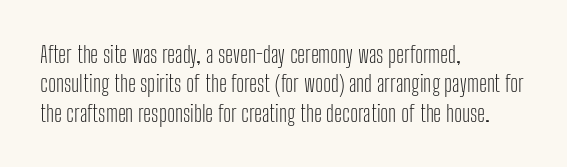
It's the straight-up-and-down kind of type. The face used here is rendered with its standard letterfit. The setting favours the left margin, as ordinary paragraphs usually do. This is not heavy type; no bold has been used. Interline gaps are of average width in this sample.
